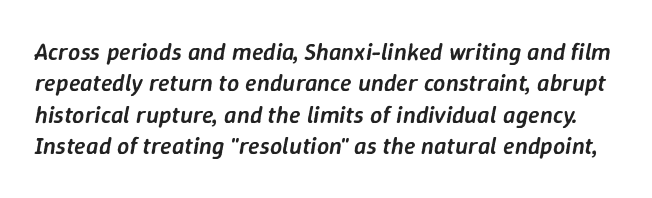
{"italic": "yes", "lean": "right", "slant_degrees": 9, "bold": "semi", "underline": "no", "line_spacing": "normal", "line_spacing_ratio": 1.31, "letter_spacing": "normal", "letter_spacing_em": 0.0, "glyph_px": 24}
